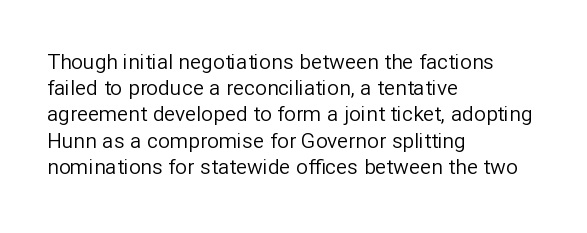
{"italic": "no", "bold": "no", "underline": "no", "align": "left", "line_spacing": "normal", "line_spacing_ratio": 1.25, "letter_spacing": "normal", "letter_spacing_em": 0.0, "glyph_px": 21}
